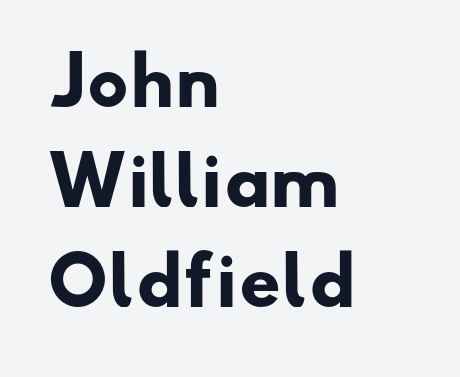
The leading is moderate, giving the passage an even texture. Font category for this specimen: sans-serif. Left-aligned paragraph, ragged on the right. Typographic density is high because the face is bold. Here the designer chose a conventional face with non-uniform glyph widths.
